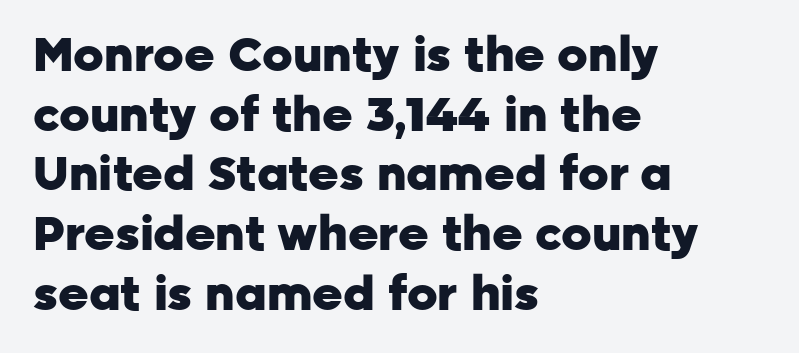
{"serif": "no", "italic": "no", "bold": "yes", "weight": "heavy", "width": "normal", "stroke_contrast": "low", "x_height": "medium", "monospaced": "no", "underline": "no", "align": "left", "line_spacing": "normal", "line_spacing_ratio": 1.27, "letter_spacing": "normal", "letter_spacing_em": 0.0, "glyph_px": 47}
